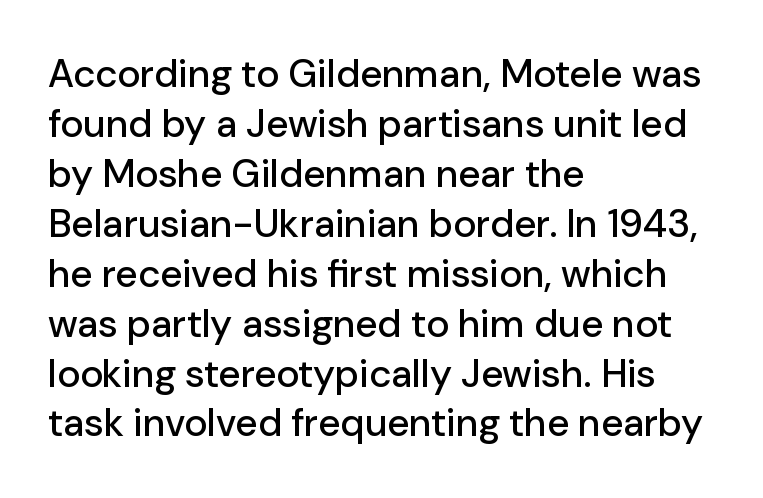
The image shows 39 px sans-serif type, upright; set left-aligned, normal line spacing (1.28x), normal letter spacing, not underlined; low stroke contrast and a medium x-height.
